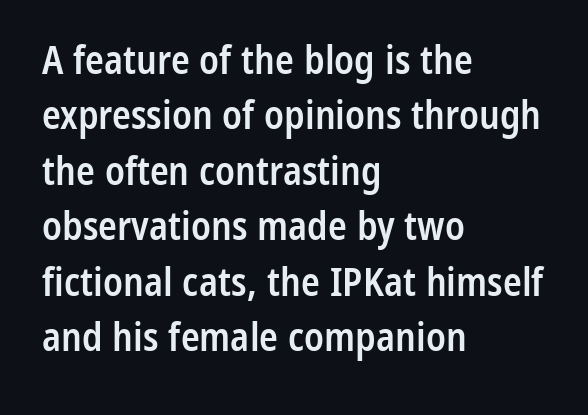
{"serif": "no", "italic": "no", "bold": "semi", "weight": "semibold", "width": "condensed", "stroke_contrast": "low", "x_height": "medium", "monospaced": "no", "underline": "no", "align": "left", "line_spacing": "normal", "line_spacing_ratio": 1.42, "letter_spacing": "normal", "letter_spacing_em": 0.0, "glyph_px": 39}
